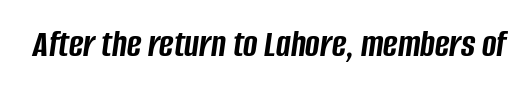
Q: Is the text bold? A: Yes.
Q: Is the text italic (slanted)? A: Yes, it leans right by about 8 degrees.
Q: Is the text underlined? A: No.
Q: Is the spacing between letters normal or unusually wide? A: Normal.
Q: Width (condensed, normal, or wide)? A: Condensed.
Q: Stroke contrast? A: Low.
Q: x-height? A: Large.
Q: Monospaced? A: No.
